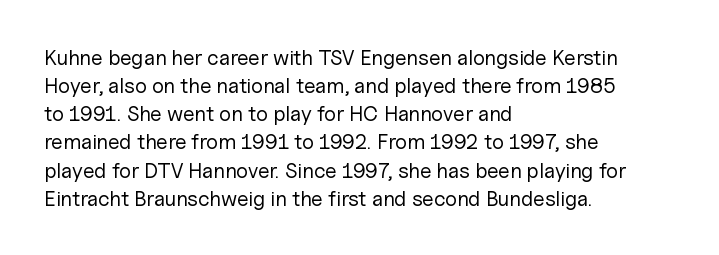
Visually the block forms a straight wall on the left and a jagged coastline on the right. Style check: upright. Bold? No — there's no thickening of the strokes. Notice how descenders clear the ascenders below comfortably — that's standard leading. Each word holds together tightly as a unit, with standard inter-letter gaps.
